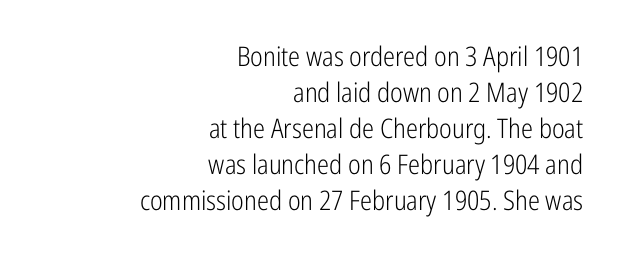
{"italic": "no", "bold": "no", "underline": "no", "align": "right", "line_spacing": "normal", "line_spacing_ratio": 1.33, "letter_spacing": "normal", "letter_spacing_em": 0.0, "glyph_px": 27}
